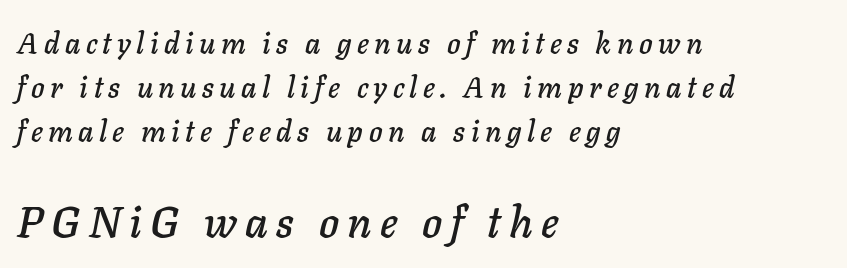
{"italic": "yes", "lean": "right", "slant_degrees": 11, "width": "normal", "stroke_contrast": "low", "x_height": "medium", "monospaced": "no", "underline": "no", "align": "left", "line_spacing": "normal", "line_spacing_ratio": 1.51, "larger_block": "second", "size_ratio": 1.48, "glyph_px": 43}
